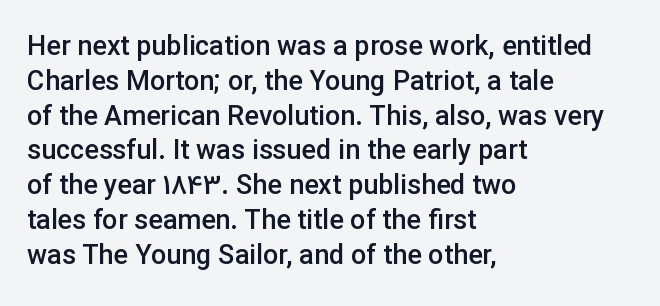
Q: Is the text bold? A: Semi-bold.
Q: Is the text italic (slanted)? A: No, it is upright.
Q: Is the text underlined? A: No.
Q: How is the paragraph aligned? A: Left-aligned.
Q: Is the spacing between letters normal or unusually wide? A: Normal.
Q: Is the spacing between lines tight, normal or loose? A: Normal.
